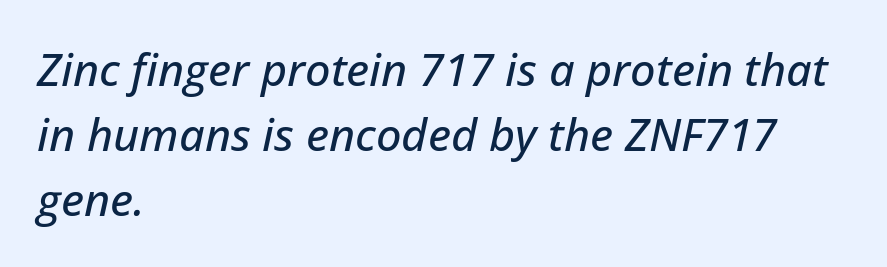
The image shows 45 px text type, italic (leaning right); set left-aligned, normal line spacing (1.44x), normal letter spacing, not underlined; low stroke contrast and a medium x-height.
